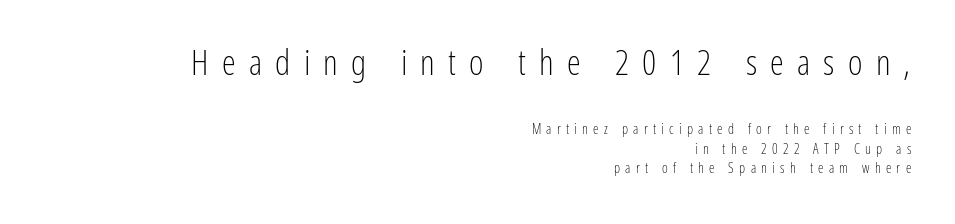
Q: Is the text bold? A: No.
Q: Is the text italic (slanted)? A: No, it is upright.
Q: Is the typeface a serif or a sans-serif typeface? A: Sans-serif.
Q: Is the text underlined? A: No.
Q: How is the paragraph aligned? A: Right-aligned.
Q: Is the spacing between letters normal or unusually wide? A: Unusually wide.
Q: Is the spacing between lines tight, normal or loose? A: Normal.
Q: Which block of text is set in a larger size, the first (top) or the second (bottom)? A: The first (top) one.
Q: Width (condensed, normal, or wide)? A: Condensed.
Q: Stroke contrast? A: Low.
Q: x-height? A: Medium.
Q: Monospaced? A: No.
